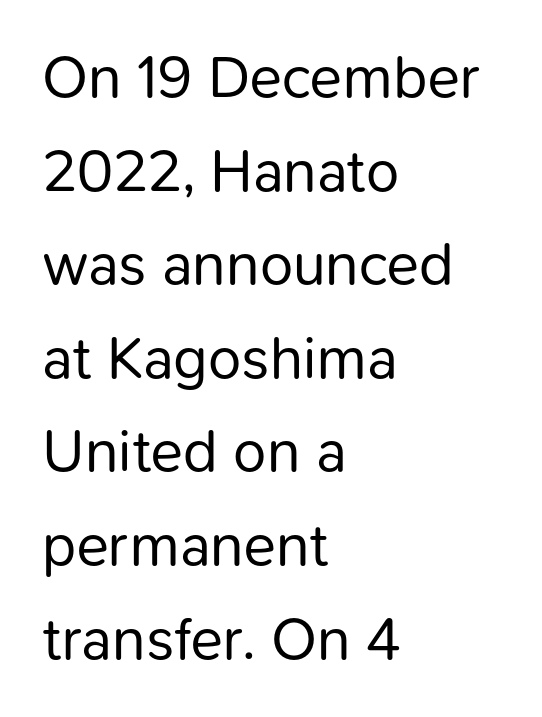
{"serif": "no", "italic": "no", "bold": "no", "weight": "regular", "width": "normal", "stroke_contrast": "low", "x_height": "medium", "monospaced": "no", "underline": "no", "align": "left", "line_spacing": "normal", "line_spacing_ratio": 1.56, "letter_spacing": "normal", "letter_spacing_em": 0.0, "glyph_px": 60}
